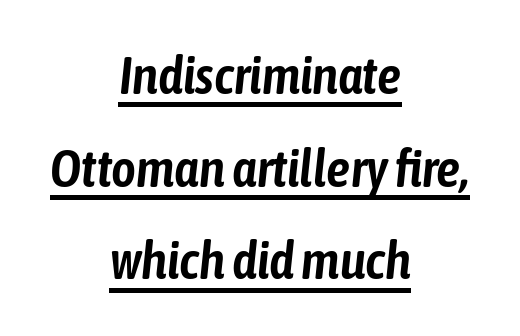
The image shows 53 px condensed type, italic (leaning right); set centered, line spacing 1.75x, normal letter spacing, underlined; low stroke contrast and a medium x-height.
